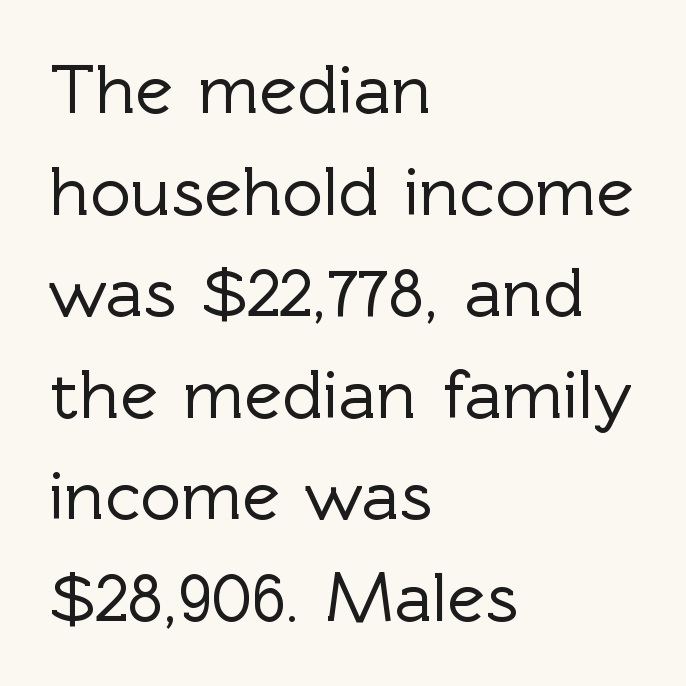
{"serif": "no", "italic": "no", "width": "normal", "x_height": "medium", "monospaced": "no", "underline": "no", "align": "left", "line_spacing": "normal", "line_spacing_ratio": 1.43, "letter_spacing": "normal", "letter_spacing_em": 0.0, "glyph_px": 71}
